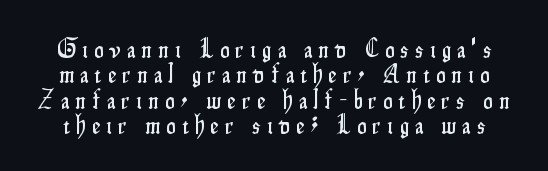
Honestly, the rows look squashed on top of each other. The rendering inserts visible extra space after every character. Posture: upright roman. Honestly, there is no underline to notice here at all.
